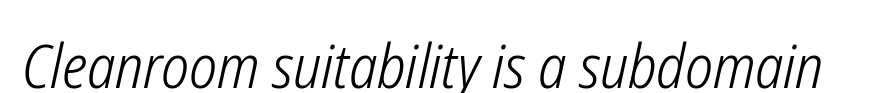
The image shows 61 px light, condensed type, italic (leaning right); set normal letter spacing, not underlined; low stroke contrast and a medium x-height.
